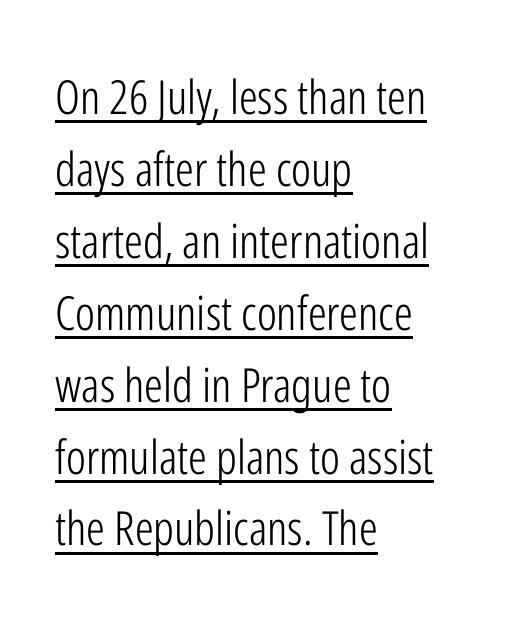
The lettering holds an erect, upright posture throughout. No letter is thick-stroked: the sample isn't bold. Are there feet on the stems? There aren't — it's a sans. Characters follow at the spacing the type designer built in. The passage is arranged the way most books set body copy — flush left. Here the designer chose a conventional face with non-uniform glyph widths.
